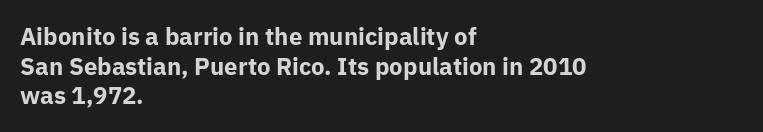
Nobody drew a line under any word here. The lettering stays uniformly vertical, giving the passage a roman look. Each word holds together tightly as a unit, with standard inter-letter gaps. A student would call this left alignment; a typographer would say flush left, rag right. Typographic density is high because the face is bold.
